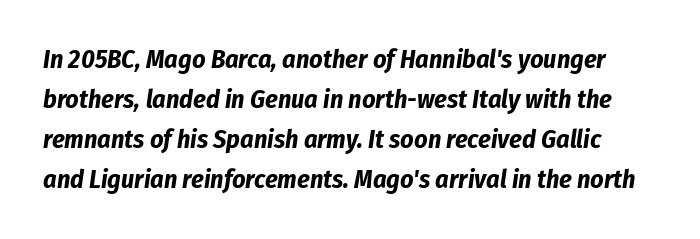
The image shows 26 px bold type, italic (leaning right); set normal line spacing (1.54x), normal letter spacing, not underlined.
